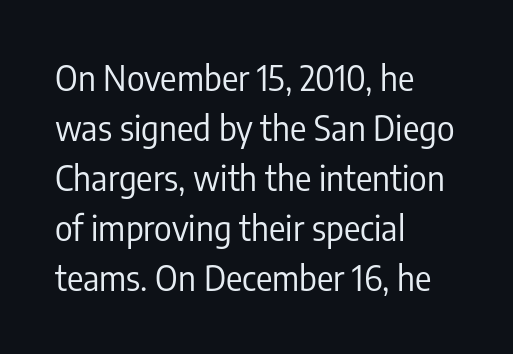
{"serif": "no", "italic": "no", "bold": "no", "weight": "regular", "width": "condensed", "stroke_contrast": "low", "x_height": "medium", "monospaced": "no", "underline": "no", "align": "left", "line_spacing": "normal", "line_spacing_ratio": 1.47, "letter_spacing": "normal", "letter_spacing_em": 0.0, "glyph_px": 34}
